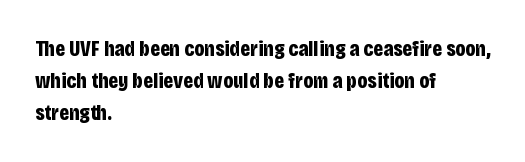
The image shows 22 px bold type, upright; set left-aligned, normal line spacing (1.46x), normal letter spacing, not underlined.
